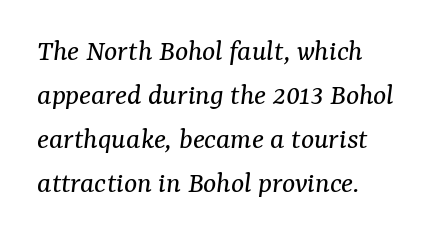
Does the lettering tilt? It does — this is italic. The passage shown stacks its lines at a standard gap. The rendering anchors every line to the left-hand side. Serifs: yes, visible at the terminals of the letterforms. Each letter keeps its own natural width here, so spacing adapts to shape. The letters look calm and open, with moderate or lighter stems.
